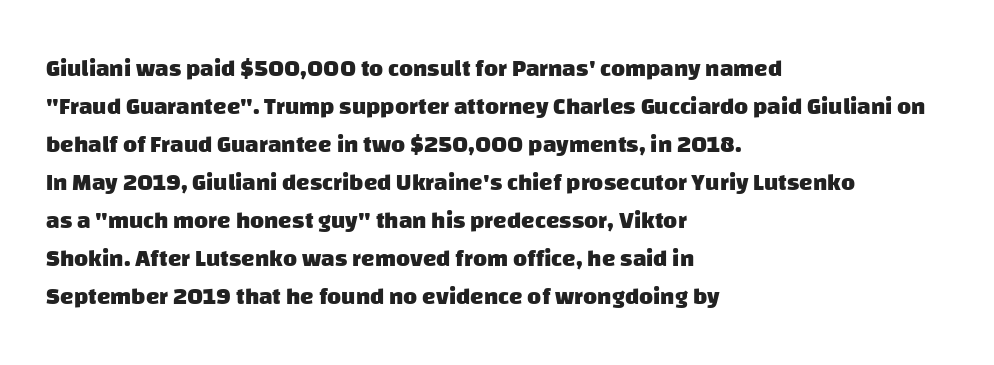
Q: Is the text bold? A: Yes.
Q: Is the text underlined? A: No.
Q: How is the paragraph aligned? A: Left-aligned.
Q: Is the spacing between letters normal or unusually wide? A: Normal.
Q: Is the spacing between lines tight, normal or loose? A: Normal.
